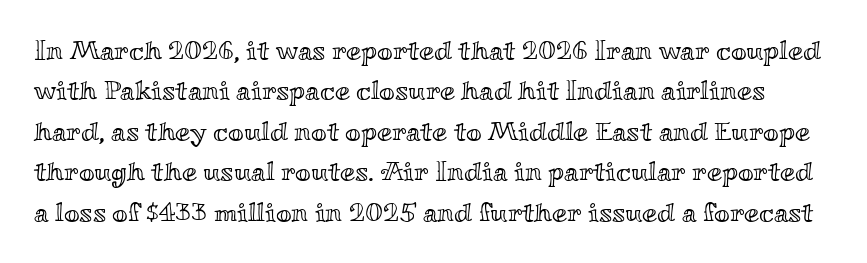
Q: Is the text italic (slanted)? A: No, it is upright.
Q: Is the text underlined? A: No.
Q: Is the spacing between letters normal or unusually wide? A: Normal.
Q: Is the spacing between lines tight, normal or loose? A: Normal.
